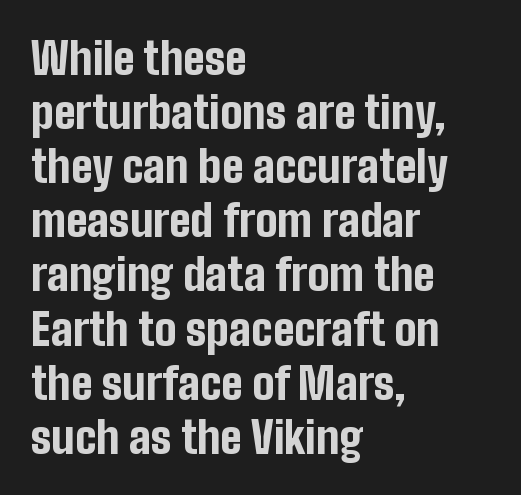
{"serif": "no", "italic": "no", "bold": "yes", "weight": "bold", "width": "condensed", "stroke_contrast": "low", "x_height": "medium", "monospaced": "no", "underline": "no", "align": "left", "line_spacing_ratio": 1.23, "letter_spacing": "normal", "letter_spacing_em": 0.0, "glyph_px": 44}
